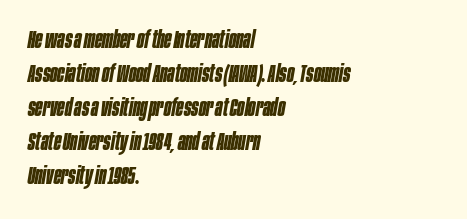
{"italic": "yes", "lean": "right", "slant_degrees": 10, "bold": "yes", "underline": "no", "align": "left", "line_spacing": "normal", "line_spacing_ratio": 1.42, "letter_spacing": "normal", "letter_spacing_em": 0.0, "glyph_px": 24}
